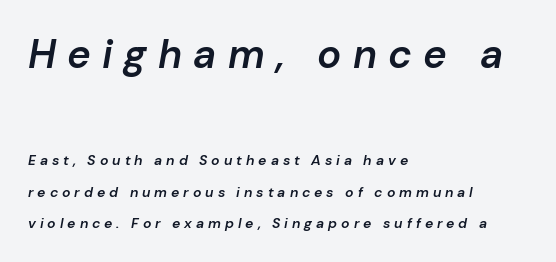
{"italic": "yes", "lean": "right", "slant_degrees": 10, "bold": "semi", "weight": "semibold", "width": "normal", "stroke_contrast": "low", "x_height": "medium", "monospaced": "no", "underline": "no", "align": "left", "line_spacing": "loose", "line_spacing_ratio": 2.27, "letter_spacing": "wide", "letter_spacing_em": 0.28, "larger_block": "first", "size_ratio": 2.86, "glyph_px": 40}
